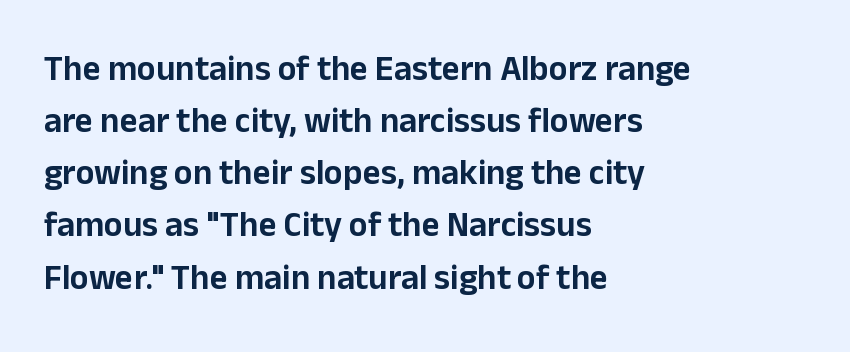
Q: Is the text italic (slanted)? A: No, it is upright.
Q: Is the typeface a serif or a sans-serif typeface? A: Sans-serif.
Q: Is the text underlined? A: No.
Q: How is the paragraph aligned? A: Left-aligned.
Q: Is the spacing between letters normal or unusually wide? A: Normal.
Q: Is the spacing between lines tight, normal or loose? A: Normal.
Q: Width (condensed, normal, or wide)? A: Normal.
Q: Stroke contrast? A: Low.
Q: x-height? A: Medium.
Q: Monospaced? A: No.
